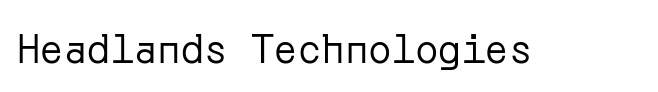
{"serif": "no", "italic": "no", "bold": "no", "weight": "regular", "width": "normal", "stroke_contrast": "low", "x_height": "medium", "underline": "no", "letter_spacing": "normal", "letter_spacing_em": 0.0, "glyph_px": 39}
